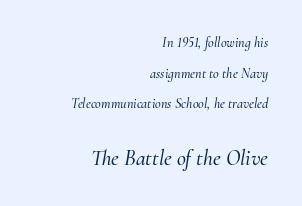
Q: Is the text italic (slanted)? A: Yes, it leans right by about 10 degrees.
Q: Is the text underlined? A: No.
Q: How is the paragraph aligned? A: Right-aligned.
Q: Is the spacing between letters normal or unusually wide? A: Normal.
Q: Is the spacing between lines tight, normal or loose? A: Loose.
Q: Which block of text is set in a larger size, the first (top) or the second (bottom)? A: The second (bottom) one.
